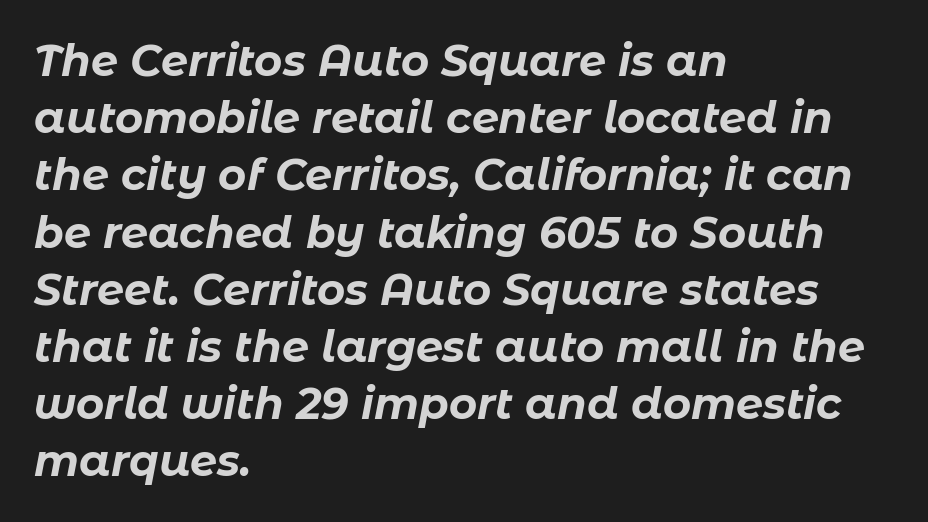
The image shows 43 px bold type, italic (leaning right); set left-aligned, normal line spacing (1.33x), normal letter spacing, not underlined; low stroke contrast and a medium x-height.
